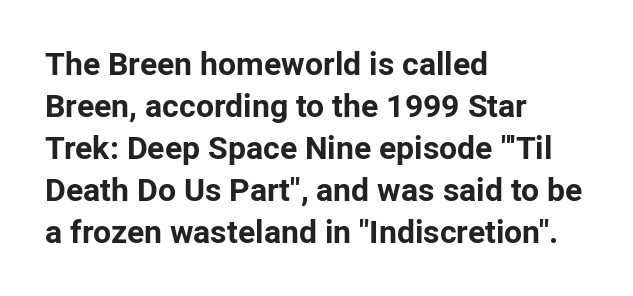
{"serif": "no", "italic": "no", "bold": "yes", "weight": "bold", "width": "normal", "stroke_contrast": "low", "x_height": "medium", "monospaced": "no", "underline": "no", "align": "left", "line_spacing": "normal", "line_spacing_ratio": 1.31, "letter_spacing": "normal", "letter_spacing_em": 0.0, "glyph_px": 32}
